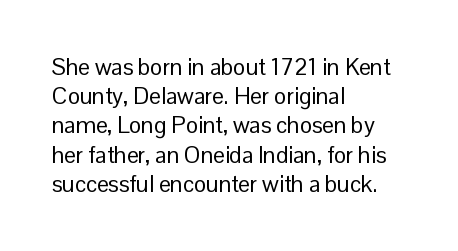
The image shows 23 px text type, upright; set left-aligned, normal line spacing (1.27x), normal letter spacing, not underlined.
